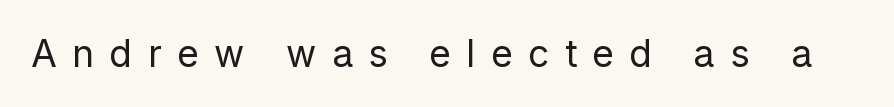
The letters look calm and open, with moderate or lighter stems. No word sits above an underline. Inter-character spacing is expanded well beyond the font's built-in metrics. Ordinary non-slanted type is in use.
